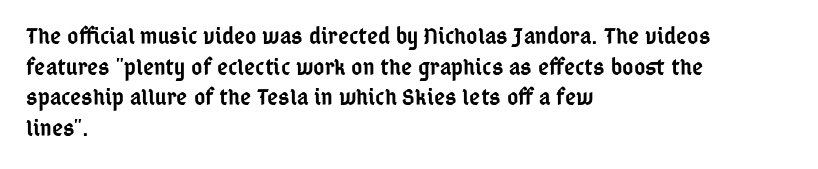
{"italic": "no", "bold": "semi", "underline": "no", "align": "left", "line_spacing": "normal", "line_spacing_ratio": 1.28, "letter_spacing": "normal", "letter_spacing_em": 0.0, "glyph_px": 24}
